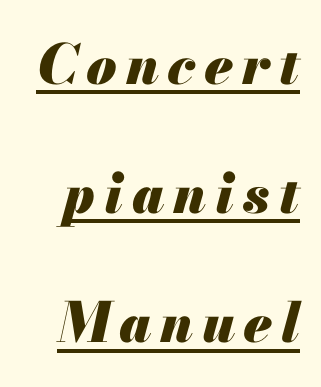
Q: Is the text bold? A: Yes.
Q: Is the text italic (slanted)? A: Yes, it leans right by about 13 degrees.
Q: Is the text underlined? A: Yes.
Q: Is the spacing between lines tight, normal or loose? A: Loose.
Q: Width (condensed, normal, or wide)? A: Normal.
Q: Stroke contrast? A: Medium.
Q: x-height? A: Small.
Q: Monospaced? A: No.
